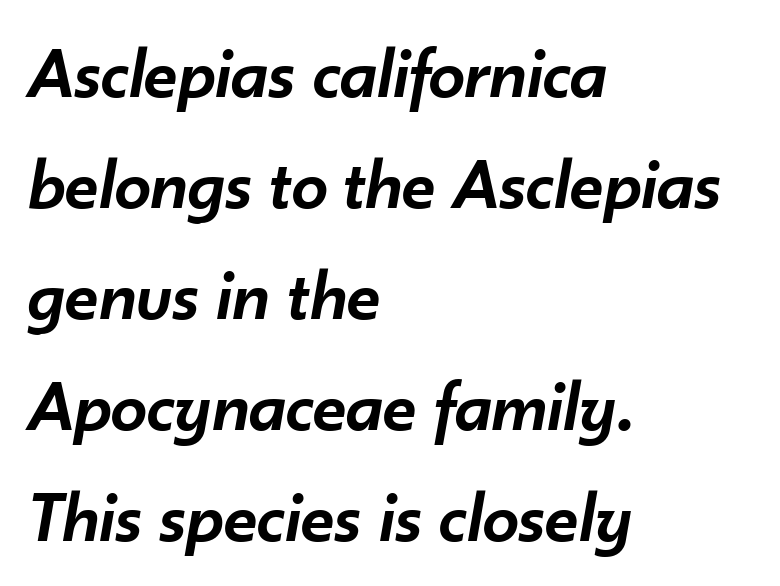
{"italic": "yes", "lean": "right", "slant_degrees": 10, "bold": "semi", "weight": "semibold", "width": "normal", "stroke_contrast": "low", "x_height": "small", "monospaced": "no", "underline": "no", "align": "left", "line_spacing": "normal", "line_spacing_ratio": 1.52, "letter_spacing": "normal", "letter_spacing_em": 0.0, "glyph_px": 73}
